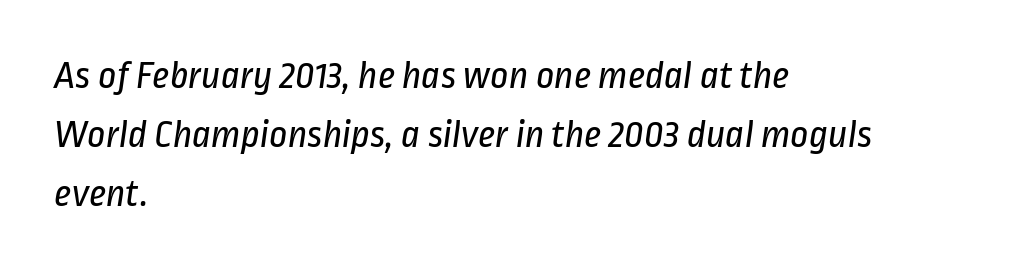
Q: Is the text bold? A: No.
Q: Is the typeface a serif or a sans-serif typeface? A: Sans-serif.
Q: Is the text underlined? A: No.
Q: How is the paragraph aligned? A: Left-aligned.
Q: Is the spacing between letters normal or unusually wide? A: Normal.
Q: Is the spacing between lines tight, normal or loose? A: Normal.
Q: Width (condensed, normal, or wide)? A: Condensed.
Q: Stroke contrast? A: Low.
Q: x-height? A: Medium.
Q: Monospaced? A: No.
